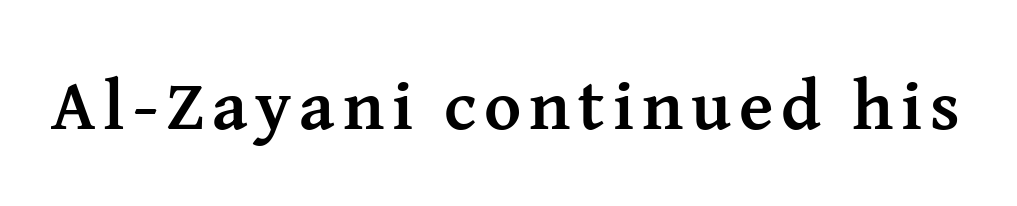
The image shows 71 px semibold serif type, upright; set not underlined; medium stroke contrast and a medium x-height.
